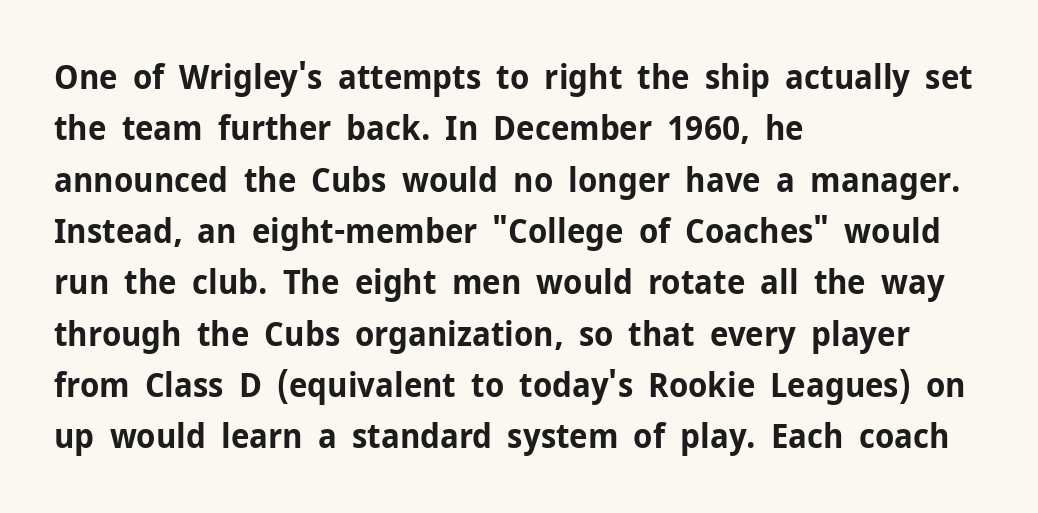
The image shows 34 px bold sans-serif type, upright; set left-aligned, normal line spacing (1.51x), normal letter spacing, not underlined; low stroke contrast and a medium x-height.
